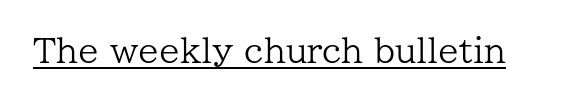
{"serif": "yes", "italic": "no", "bold": "no", "weight": "regular", "width": "normal", "stroke_contrast": "low", "x_height": "medium", "monospaced": "no", "underline": "yes", "letter_spacing": "normal", "letter_spacing_em": 0.0, "glyph_px": 33}
